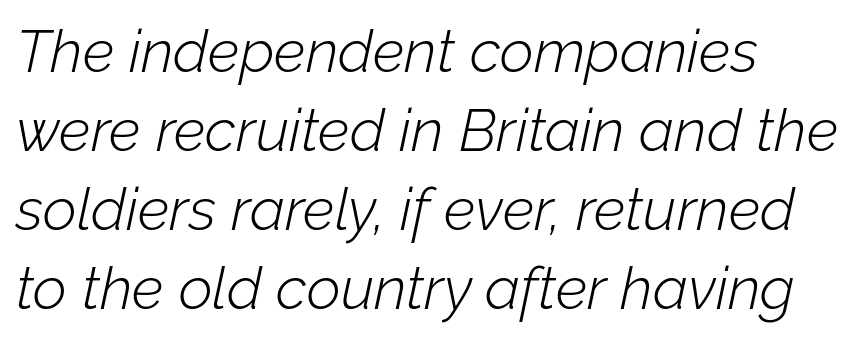
Any mark beneath the type? The region is blank. The weight would be labelled regular, book, light, or lighter still. Observe the lean: these are italic letterforms. One glance says typical: line gaps are just what's usual. These lines keep a tight, regular rhythm from letter to letter. Looks like regular typesetting: each glyph gets only the width it needs.
